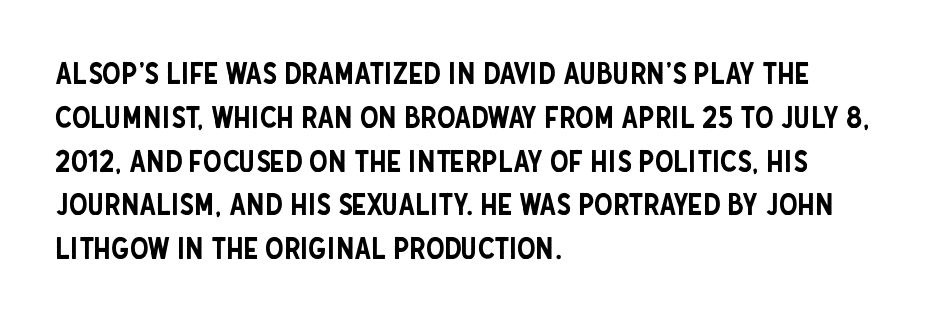
{"serif": "no", "italic": "no", "width": "condensed", "stroke_contrast": "low", "x_height": "large", "monospaced": "no", "underline": "no", "align": "left", "line_spacing": "normal", "line_spacing_ratio": 1.46, "letter_spacing": "normal", "letter_spacing_em": 0.0, "glyph_px": 30}
